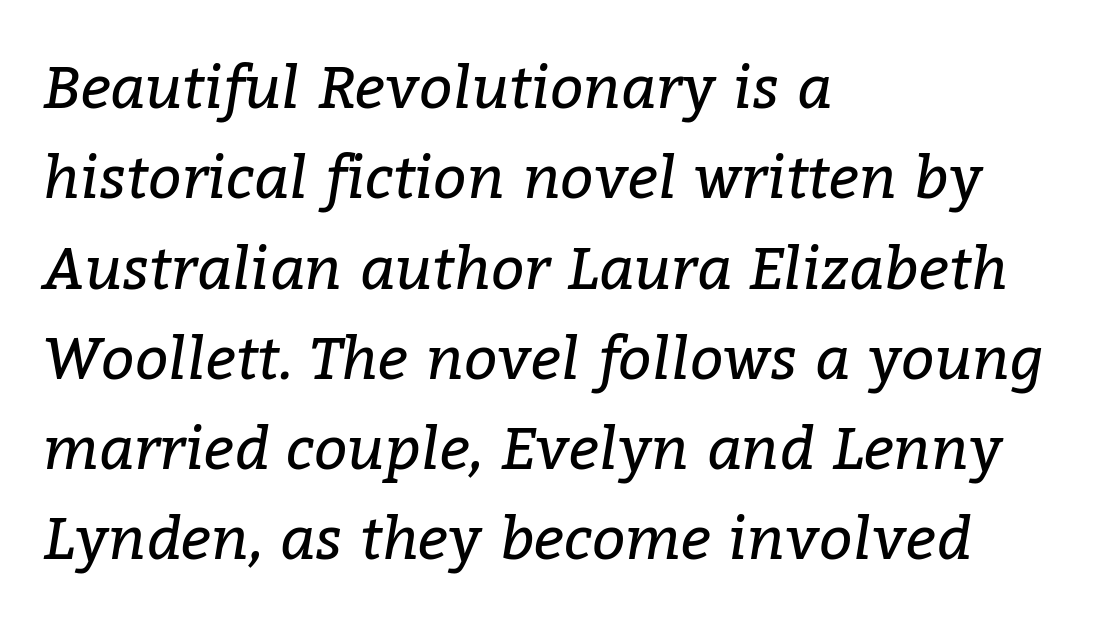
{"serif": "yes", "italic": "yes", "lean": "right", "slant_degrees": 9, "bold": "no", "weight": "regular", "width": "normal", "stroke_contrast": "low", "x_height": "medium", "monospaced": "no", "underline": "no", "align": "left", "line_spacing": "normal", "line_spacing_ratio": 1.53, "letter_spacing": "normal", "letter_spacing_em": 0.0, "glyph_px": 59}
